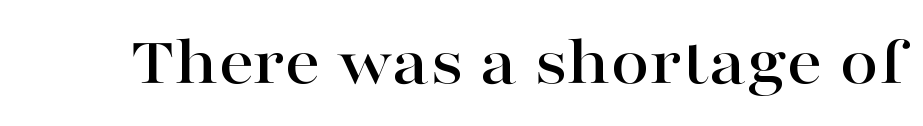
{"serif": "yes", "italic": "no", "width": "wide", "stroke_contrast": "high", "x_height": "medium", "monospaced": "no", "underline": "no", "letter_spacing": "normal", "letter_spacing_em": 0.0, "glyph_px": 71}
